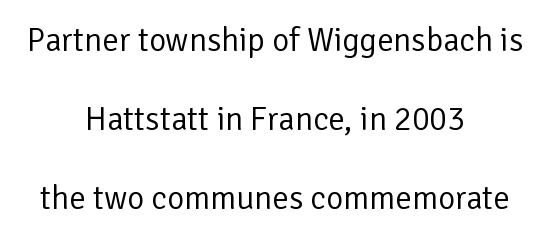
{"serif": "no", "italic": "no", "bold": "no", "weight": "regular", "width": "normal", "stroke_contrast": "low", "x_height": "medium", "monospaced": "no", "underline": "no", "align": "center", "line_spacing": "loose", "line_spacing_ratio": 2.4, "letter_spacing": "normal", "letter_spacing_em": 0.0, "glyph_px": 33}
